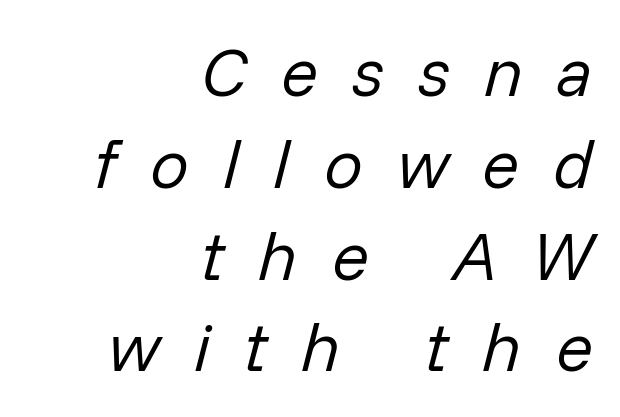
Q: Is the text bold? A: No.
Q: Is the text italic (slanted)? A: Yes, it leans right by about 14 degrees.
Q: Is the text underlined? A: No.
Q: How is the paragraph aligned? A: Right-aligned.
Q: Is the spacing between letters normal or unusually wide? A: Unusually wide.
Q: Is the spacing between lines tight, normal or loose? A: Normal.
Q: Width (condensed, normal, or wide)? A: Normal.
Q: Stroke contrast? A: Low.
Q: x-height? A: Medium.
Q: Monospaced? A: No.
